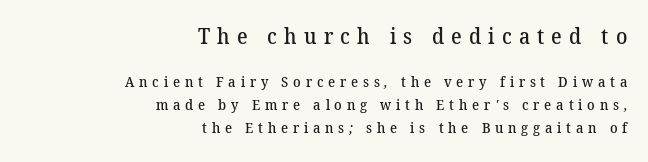
The image shows 21 px text type; set right-aligned, normal line spacing (1.64x), unusually wide letter spacing (+0.34 em), not underlined; the first (top) block is 1.5x larger.
